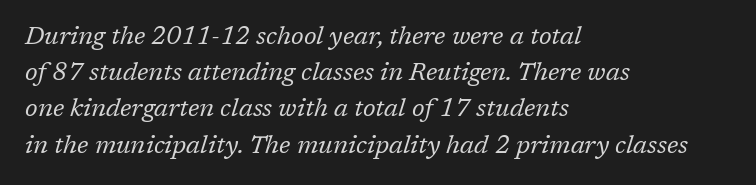
{"italic": "yes", "lean": "right", "slant_degrees": 17, "bold": "no", "underline": "no", "align": "left", "line_spacing": "normal", "line_spacing_ratio": 1.45, "letter_spacing": "normal", "letter_spacing_em": 0.0, "glyph_px": 25}
